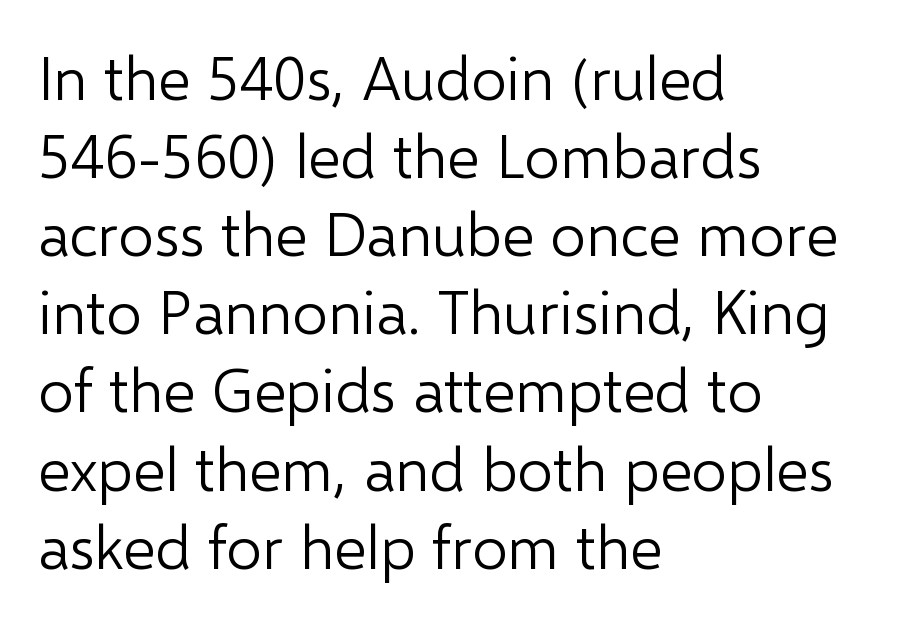
Q: Is the text bold? A: No.
Q: Is the text italic (slanted)? A: No, it is upright.
Q: Is the typeface a serif or a sans-serif typeface? A: Sans-serif.
Q: Is the text underlined? A: No.
Q: How is the paragraph aligned? A: Left-aligned.
Q: Is the spacing between letters normal or unusually wide? A: Normal.
Q: Is the spacing between lines tight, normal or loose? A: Normal.
Q: Width (condensed, normal, or wide)? A: Normal.
Q: Stroke contrast? A: Low.
Q: x-height? A: Medium.
Q: Monospaced? A: No.
